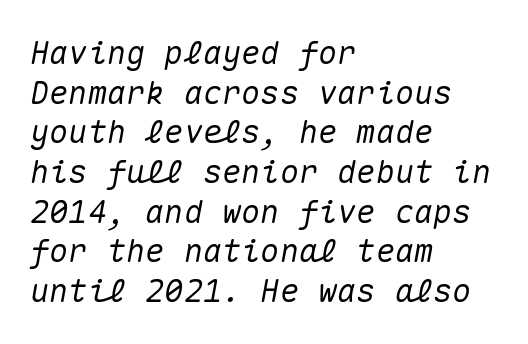
The image shows 32 px text type, italic (leaning right), monospaced; set left-aligned, line spacing 1.24x, normal letter spacing, not underlined; medium stroke contrast and a medium x-height.
